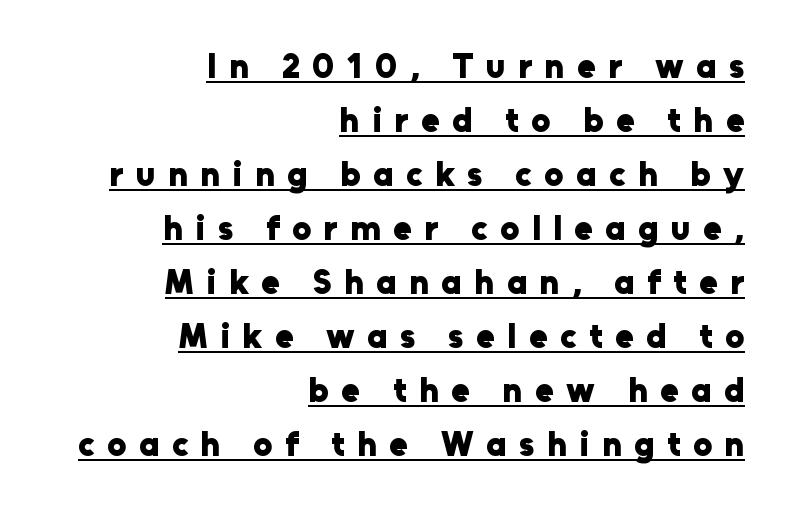
Q: Is the text bold? A: Yes.
Q: Is the text italic (slanted)? A: No, it is upright.
Q: Is the typeface a serif or a sans-serif typeface? A: Sans-serif.
Q: Is the text underlined? A: Yes.
Q: How is the paragraph aligned? A: Right-aligned.
Q: Is the spacing between letters normal or unusually wide? A: Unusually wide.
Q: Is the spacing between lines tight, normal or loose? A: Normal.
Q: Width (condensed, normal, or wide)? A: Normal.
Q: Stroke contrast? A: Low.
Q: x-height? A: Medium.
Q: Monospaced? A: No.
